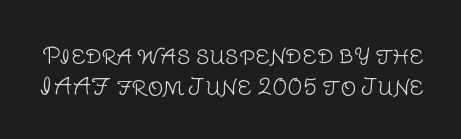
{"bold": "no", "underline": "no", "line_spacing": "normal", "line_spacing_ratio": 1.42, "letter_spacing": "normal", "letter_spacing_em": 0.0, "glyph_px": 22}
